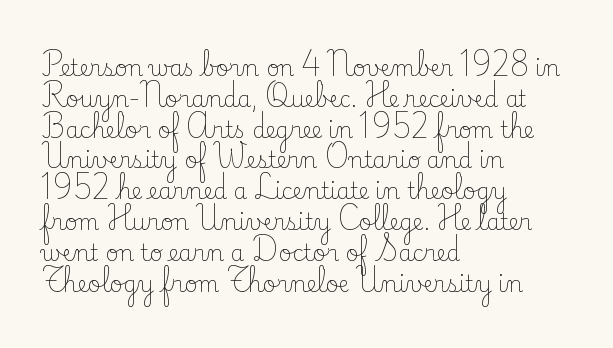
The image shows 22 px text type, upright; set left-aligned, normal line spacing (1.4x), normal letter spacing, not underlined.
